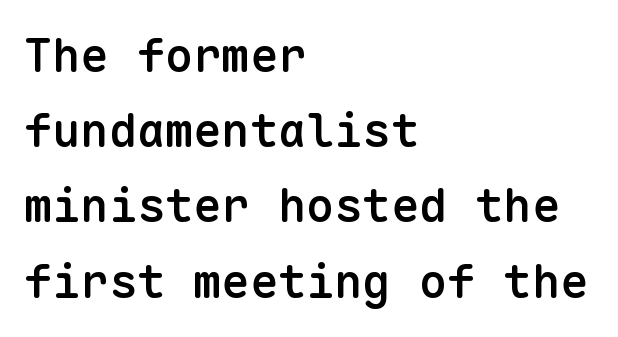
The image shows 47 px semibold sans-serif type, upright, monospaced; set left-aligned, normal line spacing (1.6x), normal letter spacing, not underlined; low stroke contrast and a medium x-height.
